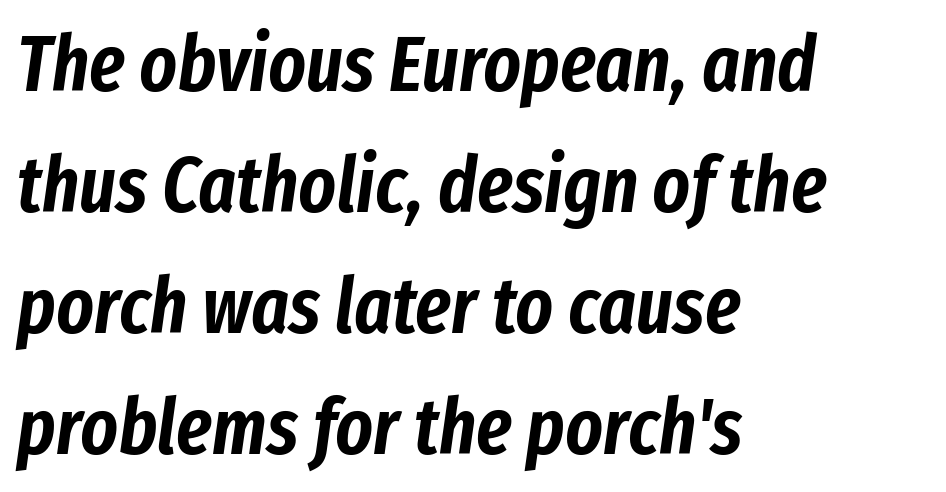
Beneath every word, the page is bare. If you drew a ruler down the left edge, every line would touch it. You could call the tracking neutral — neither tight nor loose. These lines are rendered in a variable-pitch font. The vertical gap from one line to the next is medium. Compared with ordinary roman type, these characters are visibly tilted.
